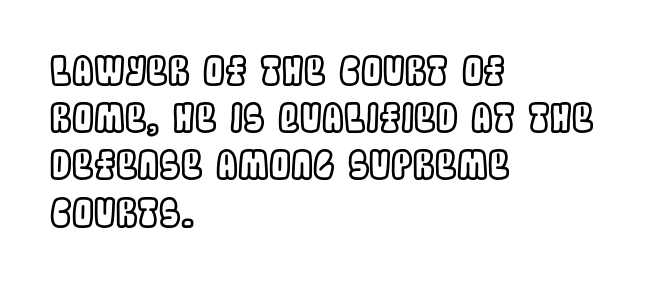
{"italic": "no", "width": "condensed", "x_height": "large", "monospaced": "no", "underline": "no", "align": "left", "line_spacing_ratio": 1.21, "letter_spacing": "normal", "letter_spacing_em": 0.0, "glyph_px": 39}
